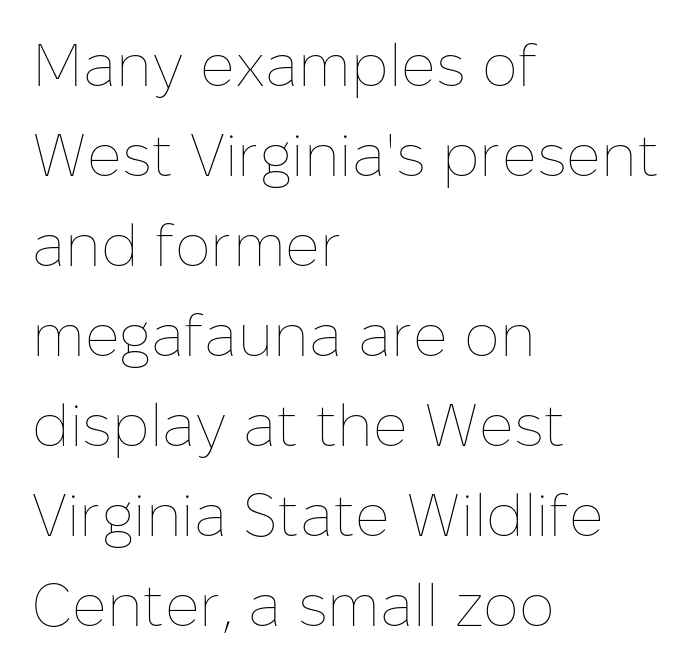
{"italic": "no", "bold": "no", "weight": "thin", "width": "normal", "stroke_contrast": "low", "x_height": "medium", "monospaced": "no", "underline": "no", "align": "left", "line_spacing": "normal", "line_spacing_ratio": 1.5, "letter_spacing": "normal", "letter_spacing_em": 0.0, "glyph_px": 60}
